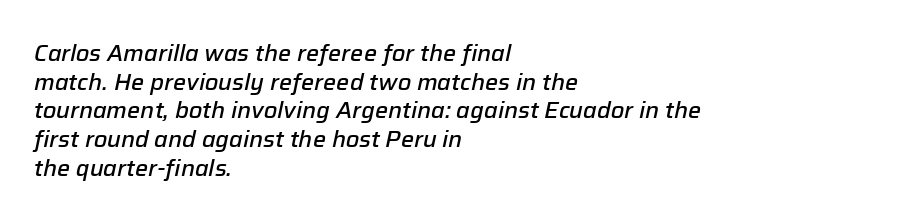
{"italic": "yes", "lean": "right", "slant_degrees": 12, "bold": "semi", "underline": "no", "align": "left", "line_spacing": "normal", "line_spacing_ratio": 1.25, "letter_spacing": "normal", "letter_spacing_em": 0.0, "glyph_px": 23}
